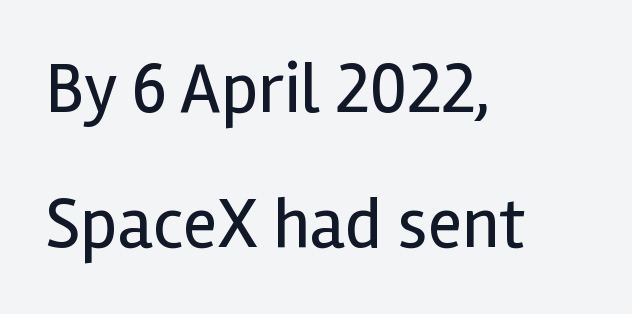
{"serif": "no", "italic": "no", "bold": "no", "weight": "regular", "width": "normal", "x_height": "medium", "monospaced": "no", "underline": "no", "align": "left", "line_spacing_ratio": 1.87, "letter_spacing": "normal", "letter_spacing_em": 0.0, "glyph_px": 72}
